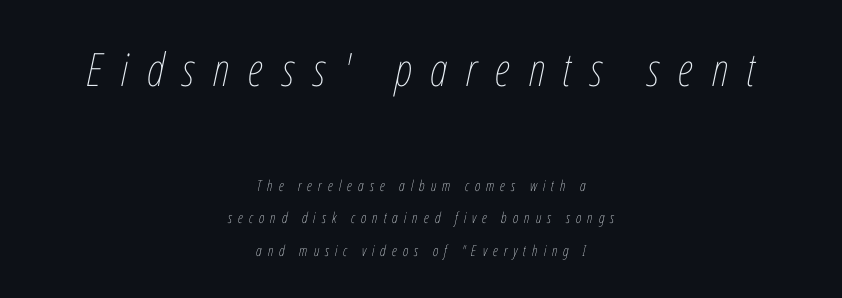
{"italic": "yes", "lean": "right", "slant_degrees": 12, "bold": "no", "weight": "thin", "width": "condensed", "stroke_contrast": "low", "x_height": "medium", "monospaced": "no", "underline": "no", "align": "center", "line_spacing": "loose", "line_spacing_ratio": 2.19, "letter_spacing": "wide", "letter_spacing_em": 0.4, "larger_block": "first", "size_ratio": 3.07, "glyph_px": 46}
